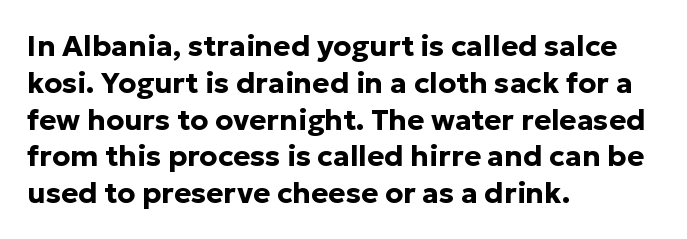
Q: Is the text bold? A: Yes.
Q: Is the text italic (slanted)? A: No, it is upright.
Q: Is the typeface a serif or a sans-serif typeface? A: Sans-serif.
Q: Is the text underlined? A: No.
Q: How is the paragraph aligned? A: Left-aligned.
Q: Is the spacing between letters normal or unusually wide? A: Normal.
Q: Is the spacing between lines tight, normal or loose? A: Normal.
Q: Width (condensed, normal, or wide)? A: Normal.
Q: Stroke contrast? A: Low.
Q: x-height? A: Medium.
Q: Monospaced? A: No.
